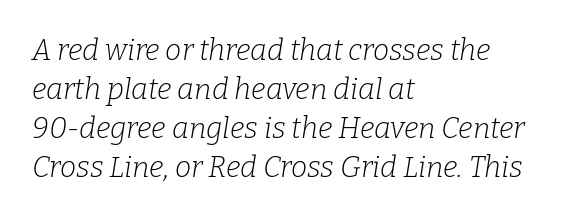
The image shows 29 px light serif type, italic (leaning right); set left-aligned, normal line spacing (1.34x), normal letter spacing, not underlined; low stroke contrast and a medium x-height.
